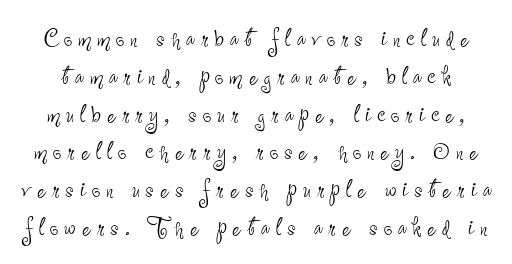
The space between consecutive lines is moderate. Heaviness? Minimal to ordinary, like unemphasized prose. Is this a sans? Yes — the strokes have no serifs.
